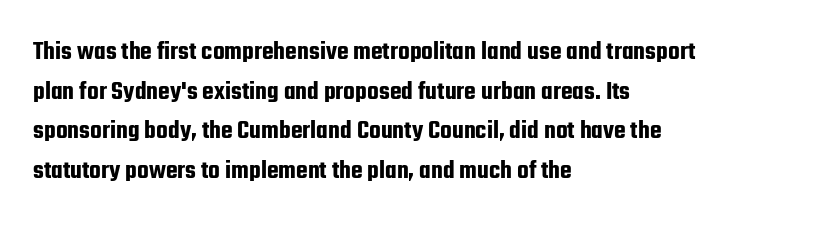
The image shows 27 px text type, upright; set left-aligned, normal line spacing (1.47x), normal letter spacing, not underlined.
